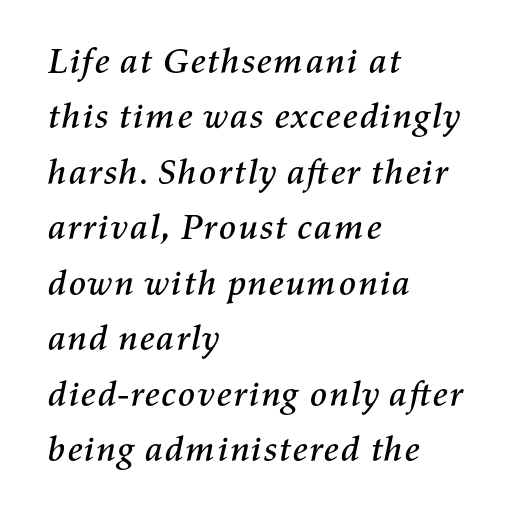
Q: Is the text italic (slanted)? A: Yes, it leans right by about 11 degrees.
Q: Is the text underlined? A: No.
Q: How is the paragraph aligned? A: Left-aligned.
Q: Is the spacing between letters normal or unusually wide? A: Normal.
Q: Is the spacing between lines tight, normal or loose? A: Normal.
Q: Width (condensed, normal, or wide)? A: Normal.
Q: Stroke contrast? A: Medium.
Q: x-height? A: Medium.
Q: Monospaced? A: No.
